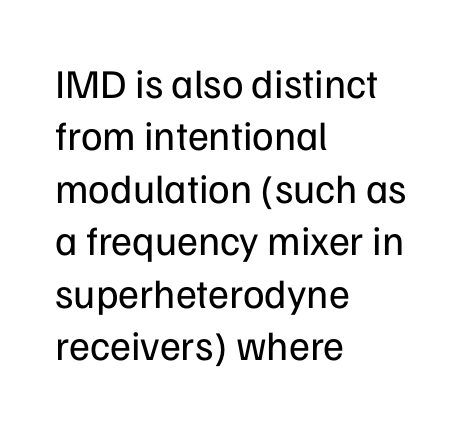
Is the stroke heavy? The answer is a plain regular-or-lighter. Is this a sans? Yes — the strokes have no serifs. Every row of glyphs begins at an identical x-position on the left. Lines of text with bare space underneath. Rendered with straight, roman letterforms. The rendering uses natural spacing where letterforms have individual widths.
